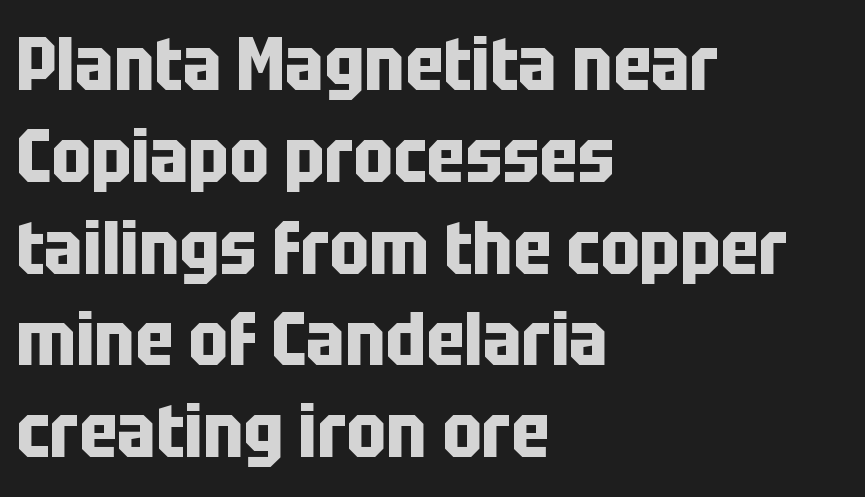
Q: Is the text bold? A: Yes.
Q: Is the text italic (slanted)? A: No, it is upright.
Q: Is the typeface a serif or a sans-serif typeface? A: Sans-serif.
Q: Is the text underlined? A: No.
Q: How is the paragraph aligned? A: Left-aligned.
Q: Is the spacing between letters normal or unusually wide? A: Normal.
Q: Width (condensed, normal, or wide)? A: Condensed.
Q: Stroke contrast? A: Low.
Q: x-height? A: Large.
Q: Monospaced? A: No.
